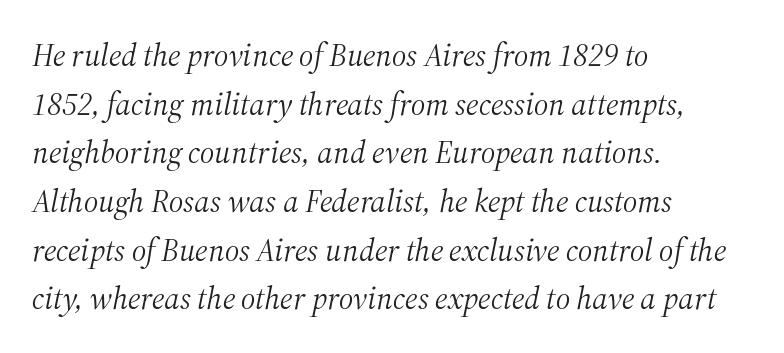
The image shows 32 px light serif type, italic (leaning right); set left-aligned, normal line spacing (1.52x), normal letter spacing, not underlined; medium stroke contrast and a medium x-height.
